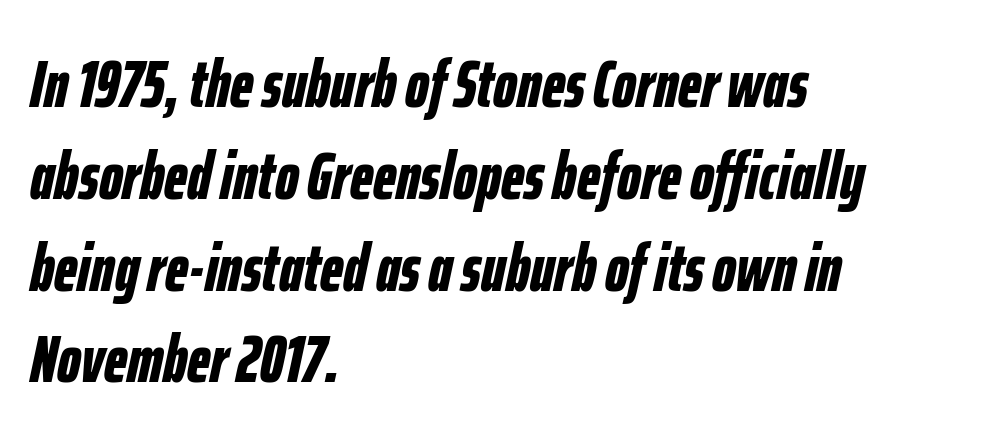
The image shows 67 px bold, condensed type, italic (leaning right); set left-aligned, normal line spacing (1.37x), normal letter spacing, not underlined; low stroke contrast and a medium x-height.
